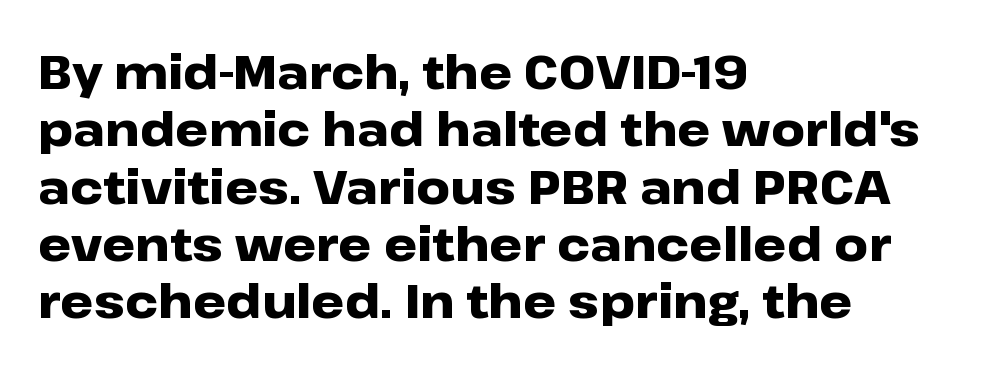
Underlining? Definitely not there. Here the designer chose a conventional face with non-uniform glyph widths. Compared with a centered layout, this one pins lines to the left instead. Strong, thick strokes mark this as bold type.
